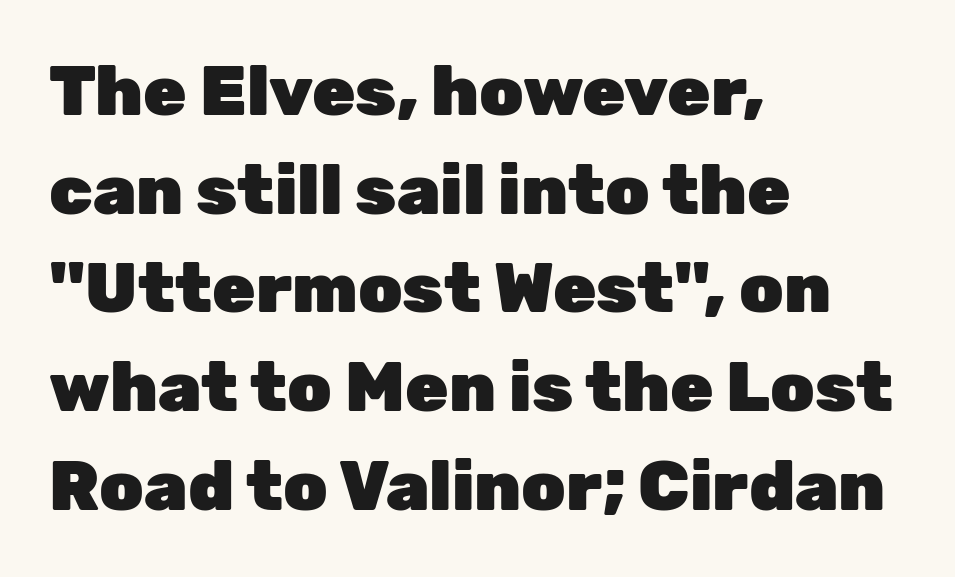
{"serif": "no", "italic": "no", "bold": "yes", "weight": "heavy", "width": "normal", "stroke_contrast": "low", "x_height": "medium", "monospaced": "no", "underline": "no", "align": "left", "line_spacing": "normal", "line_spacing_ratio": 1.41, "letter_spacing": "normal", "letter_spacing_em": 0.0, "glyph_px": 70}
